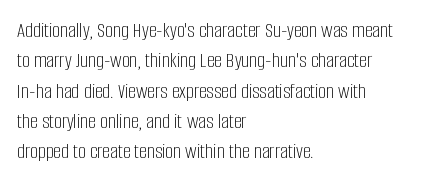
The image shows 22 px text type, upright; set left-aligned, normal line spacing (1.38x), normal letter spacing, not underlined.
